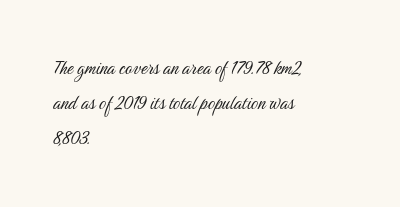
Q: Is the text bold? A: No.
Q: Is the text italic (slanted)? A: Yes.
Q: Is the text underlined? A: No.
Q: How is the paragraph aligned? A: Left-aligned.
Q: Is the spacing between letters normal or unusually wide? A: Normal.
Q: Is the spacing between lines tight, normal or loose? A: Normal.
